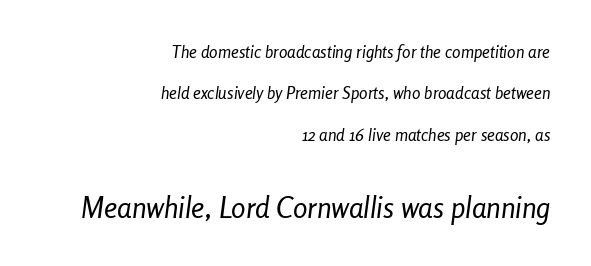
The image shows 29 px regular-weight, condensed type, italic (leaning right); set right-aligned, loose line spacing (2.44x), normal letter spacing, not underlined; the second (bottom) block is 1.71x larger; low stroke contrast and a medium x-height.
